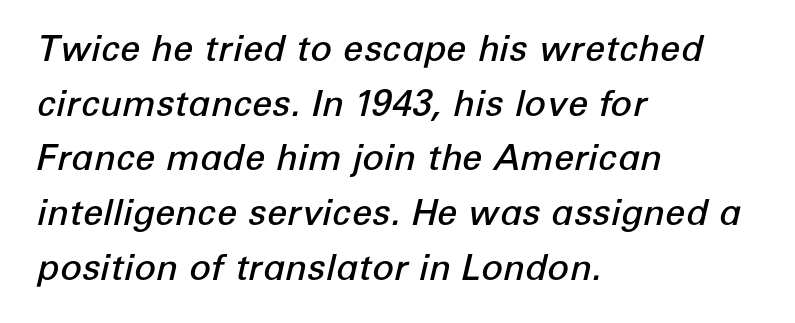
The image shows 36 px semibold type, italic (leaning right); set left-aligned, normal line spacing (1.52x), normal letter spacing, not underlined; low stroke contrast and a medium x-height.
